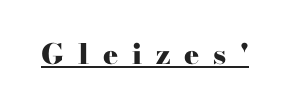
Q: Is the text bold? A: Yes.
Q: Is the text italic (slanted)? A: No, it is upright.
Q: Is the typeface a serif or a sans-serif typeface? A: Serif.
Q: Is the text underlined? A: Yes.
Q: Is the spacing between letters normal or unusually wide? A: Unusually wide.
Q: Width (condensed, normal, or wide)? A: Wide.
Q: Stroke contrast? A: High.
Q: x-height? A: Small.
Q: Monospaced? A: No.
